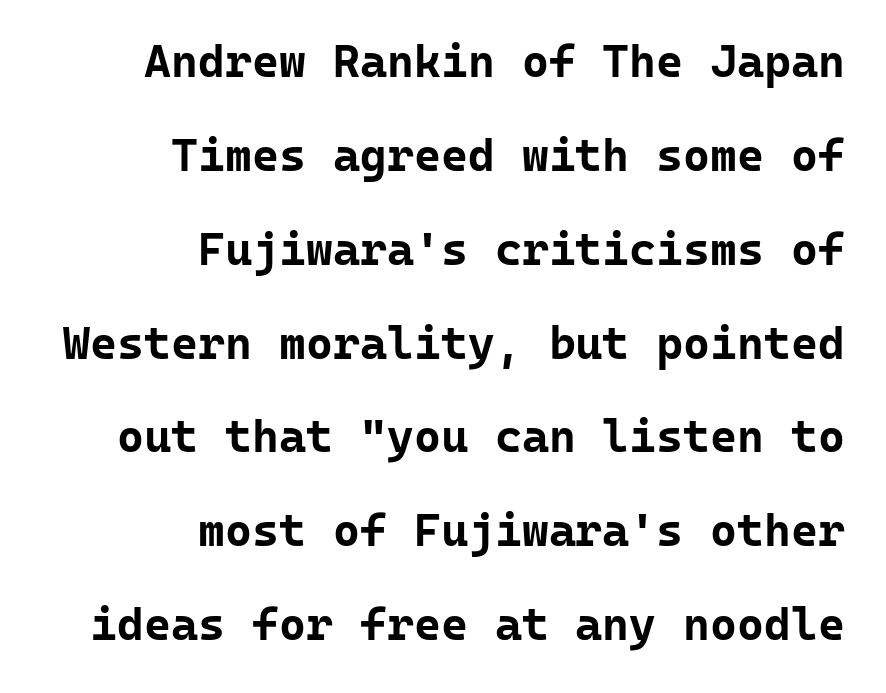
The passage is arranged like a letterhead date or caption credit — flush right. No word sits above an underline. If you measured baseline to baseline, you'd find a long distance. Looks like terminal output: every glyph gets an equal slot. Pretty heavy lettering here — definitely bold.
